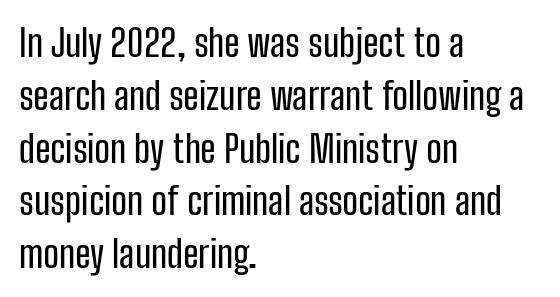
The image shows 38 px condensed sans-serif type, upright; set left-aligned, normal line spacing (1.39x), normal letter spacing, not underlined; low stroke contrast and a medium x-height.
